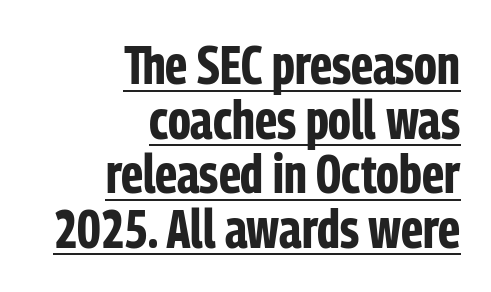
{"serif": "no", "italic": "no", "bold": "yes", "weight": "bold", "width": "condensed", "stroke_contrast": "low", "x_height": "medium", "monospaced": "no", "underline": "yes", "align": "right", "line_spacing": "tight", "line_spacing_ratio": 1.01, "letter_spacing": "normal", "letter_spacing_em": 0.0, "glyph_px": 54}
